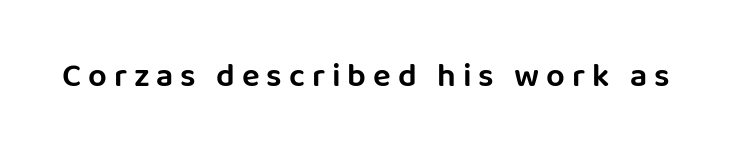
Q: Is the text italic (slanted)? A: No, it is upright.
Q: Is the typeface a serif or a sans-serif typeface? A: Sans-serif.
Q: Is the text underlined? A: No.
Q: Is the spacing between letters normal or unusually wide? A: Unusually wide.
Q: Width (condensed, normal, or wide)? A: Normal.
Q: Stroke contrast? A: Low.
Q: x-height? A: Large.
Q: Monospaced? A: No.
